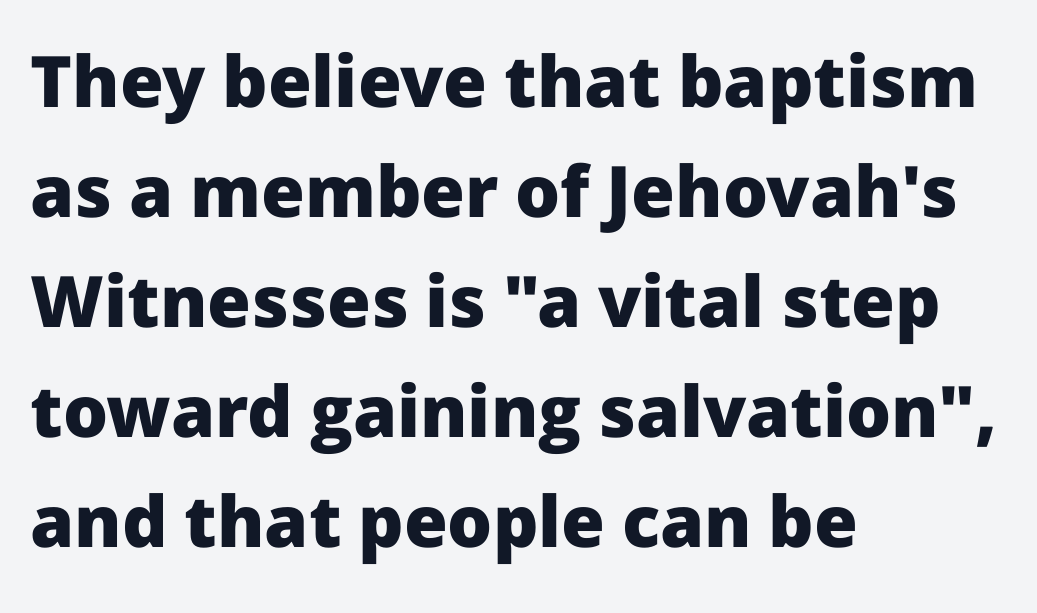
The image shows 71 px heavy sans-serif type, upright; set left-aligned, normal line spacing (1.55x), normal letter spacing, not underlined; low stroke contrast and a medium x-height.
